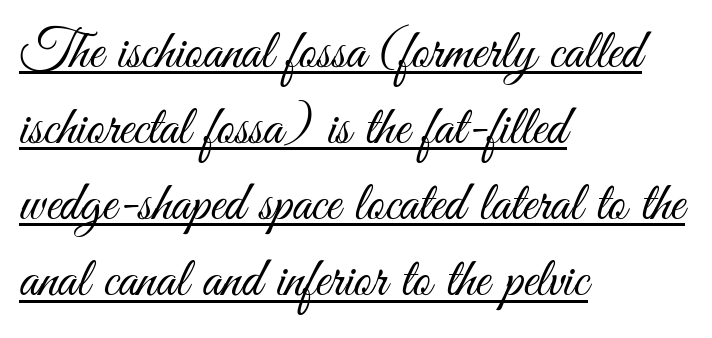
Does the copy run flush right? No — it runs flush left. The specimen includes a rule beneath the text block's lines. Line spacing here is normal. Typographically, this falls in the sans-serif category.
